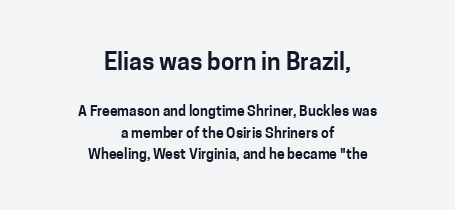
The image shows 24 px text type, upright; set centered, normal line spacing (1.54x), normal letter spacing, not underlined; the first (top) block is 1.71x larger.
